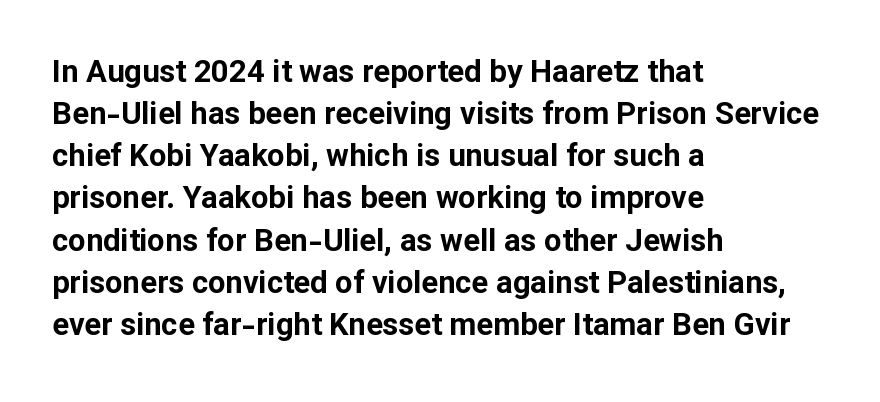
You can tell it's not italic because the verticals are truly vertical. The rows are spaced the way most documents space them. The type is set solid horizontally, with unmodified tracking. Clear beneath every line of the passage.
